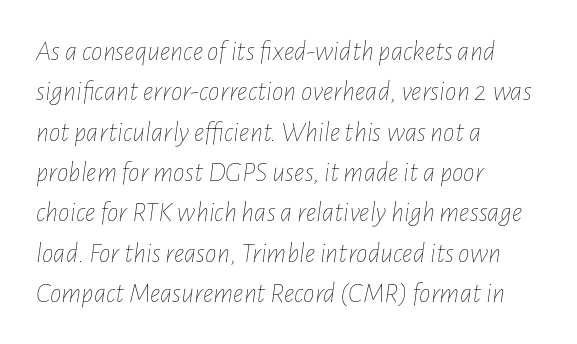
Honestly, the letter spacing is just normal — you wouldn't notice it. The text block is weighted toward the left margin, trailing off unevenly rightward. The face looks like a standard text weight, possibly lighter. The passage shown is typed in a proportional face where columns would drift.
